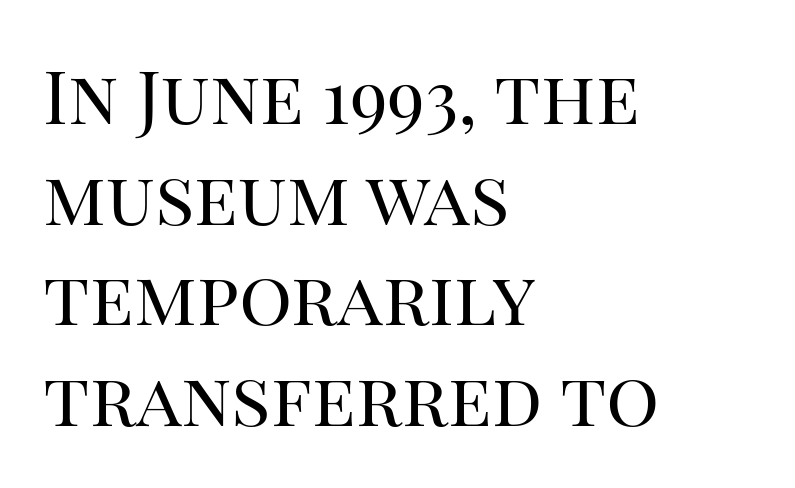
The image shows 74 px regular-weight serif type, upright; set left-aligned, normal line spacing (1.36x), normal letter spacing, not underlined; high stroke contrast and a large x-height.
